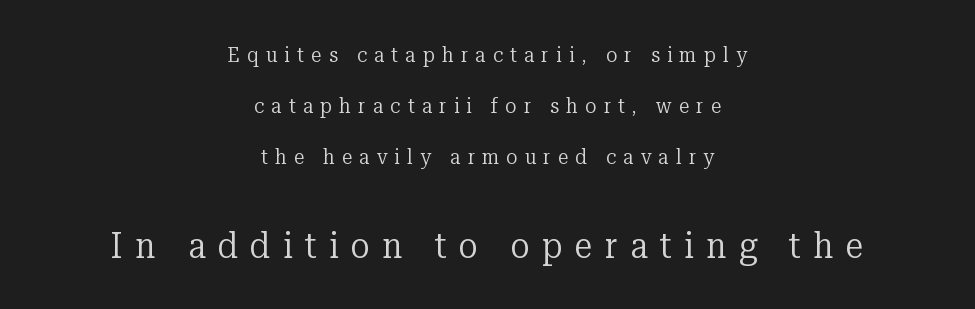
Character widths vary here, with narrow letters taking less room than wide ones. Descenders hang freely into open space. These lines were composed using upright roman letters. Horizontally, the lines are justified to the midpoint only.
